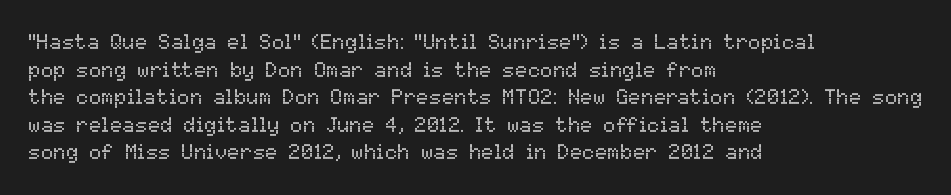
Q: Is the text bold? A: No.
Q: Is the text italic (slanted)? A: No, it is upright.
Q: Is the text underlined? A: No.
Q: How is the paragraph aligned? A: Left-aligned.
Q: Is the spacing between letters normal or unusually wide? A: Normal.
Q: Is the spacing between lines tight, normal or loose? A: Normal.
